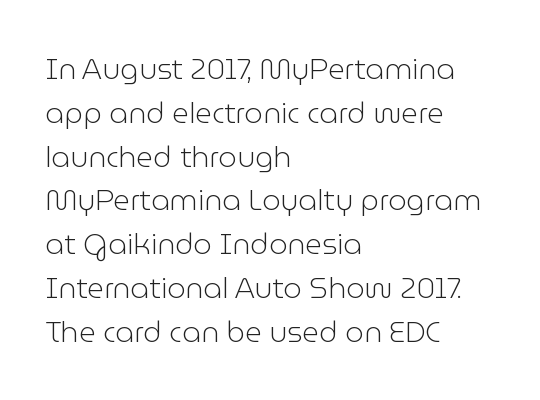
{"serif": "no", "italic": "no", "bold": "no", "weight": "light", "width": "normal", "stroke_contrast": "low", "x_height": "medium", "monospaced": "no", "underline": "no", "align": "left", "line_spacing": "normal", "line_spacing_ratio": 1.51, "letter_spacing": "normal", "letter_spacing_em": 0.0, "glyph_px": 29}
